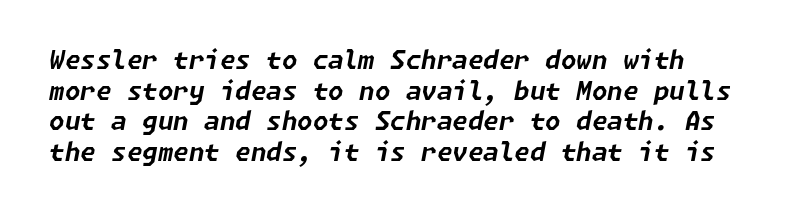
An italicized treatment has been applied to the whole sample. Default kerning and tracking; the words read as compact shapes. Bold? Absolutely — the strokes are thick and heavy. The space directly below the letters is spotless.
